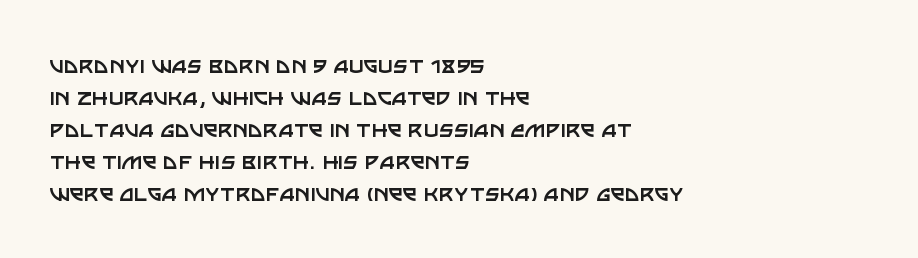
The passage shown is not underscored anywhere. Words appear dense and cohesive because spacing is normal. Alignment: flush left. Unlike italic type, these characters show no tilt at all.
